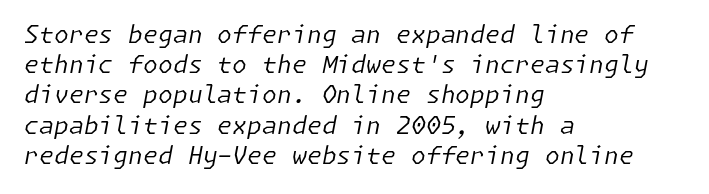
Spacing between characters is what you'd get straight out of the box. The strokes carry an ordinary text weight at most. Each line starts at the same left margin while the right side varies. No word sits above an underline.
